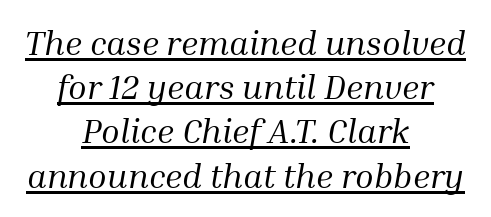
{"serif": "yes", "italic": "yes", "lean": "right", "slant_degrees": 10, "bold": "no", "weight": "regular", "width": "normal", "stroke_contrast": "medium", "x_height": "medium", "monospaced": "no", "underline": "yes", "align": "center", "line_spacing": "normal", "line_spacing_ratio": 1.3, "letter_spacing": "normal", "letter_spacing_em": 0.0, "glyph_px": 34}
